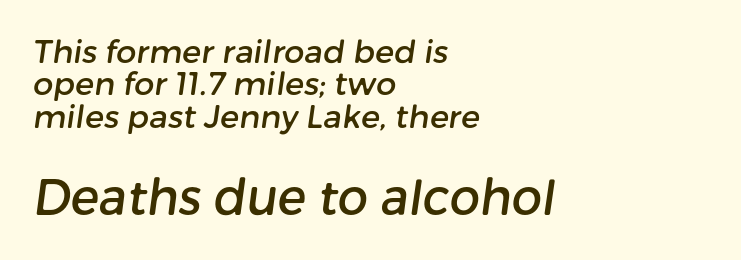
Grotesque or geometric, the face here clearly has no serifs. Has an underline been added? It has not. The letterforms sit shoulder to shoulder at normal distance. What's the leading like? Squeezed, with rows nearly overlapping. Note the varied advance widths — an 'i' is clearly narrower than an 'm'.
